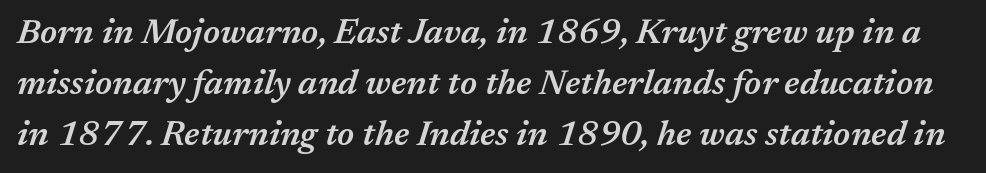
{"italic": "yes", "lean": "right", "slant_degrees": 17, "bold": "semi", "weight": "semibold", "width": "normal", "stroke_contrast": "medium", "x_height": "medium", "monospaced": "no", "underline": "no", "line_spacing": "normal", "line_spacing_ratio": 1.46, "letter_spacing": "normal", "letter_spacing_em": 0.0, "glyph_px": 35}
